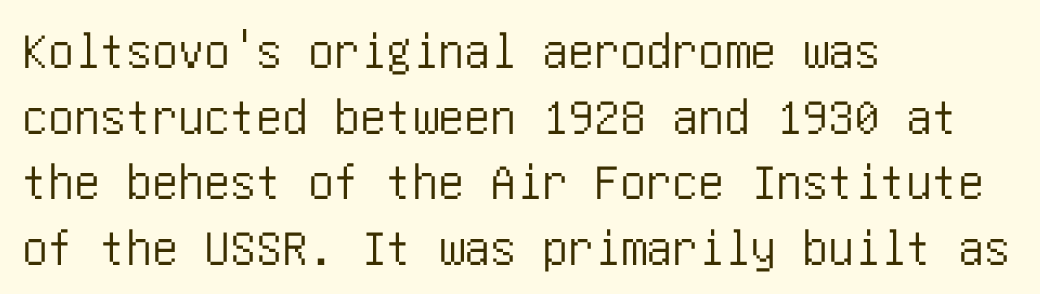
{"serif": "no", "italic": "no", "width": "condensed", "stroke_contrast": "low", "x_height": "large", "underline": "no", "align": "left", "line_spacing": "normal", "line_spacing_ratio": 1.26, "letter_spacing": "normal", "letter_spacing_em": 0.0, "glyph_px": 52}
